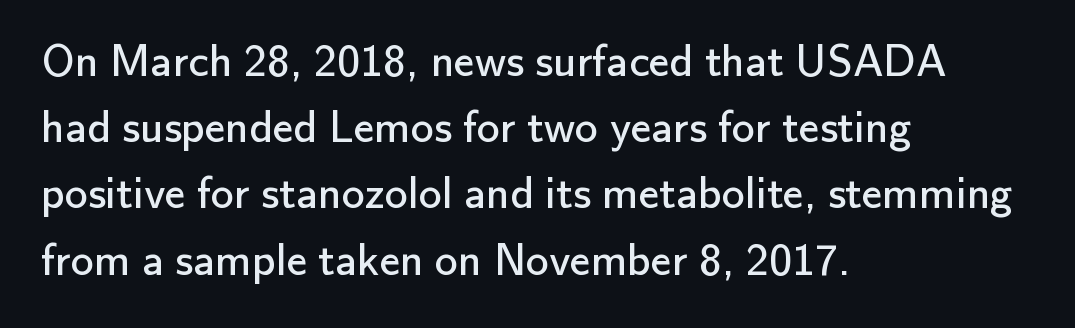
The image shows 46 px regular-weight sans-serif type, upright; set left-aligned, normal line spacing (1.44x), normal letter spacing, not underlined; low stroke contrast and a small x-height.
